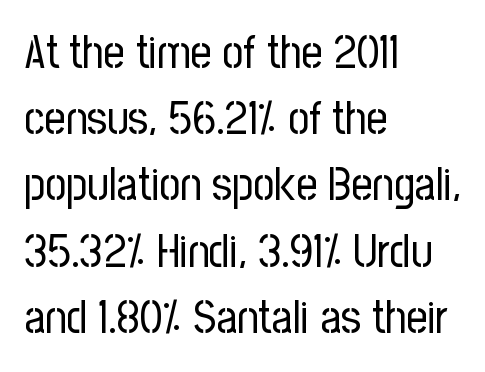
Q: Is the text bold? A: No.
Q: Is the text italic (slanted)? A: No, it is upright.
Q: Is the typeface a serif or a sans-serif typeface? A: Sans-serif.
Q: Is the text underlined? A: No.
Q: How is the paragraph aligned? A: Left-aligned.
Q: Is the spacing between letters normal or unusually wide? A: Normal.
Q: Is the spacing between lines tight, normal or loose? A: Normal.
Q: Width (condensed, normal, or wide)? A: Condensed.
Q: Stroke contrast? A: Low.
Q: x-height? A: Medium.
Q: Monospaced? A: No.
